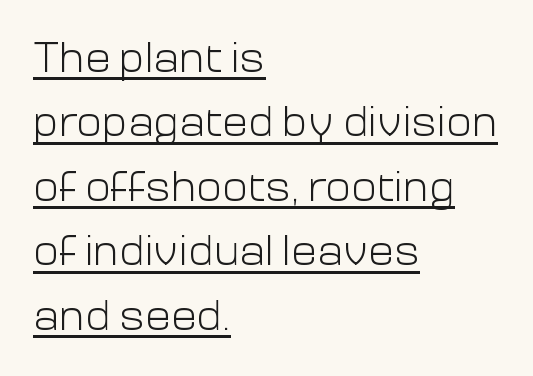
A classic flush-left, rag-right setting is used for this passage. The line texture is even and compact thanks to regular tracking. Students, observe the line beneath the letters — that is underlining. Reading down the column, the eye jumps a familiar distance to each next line.
